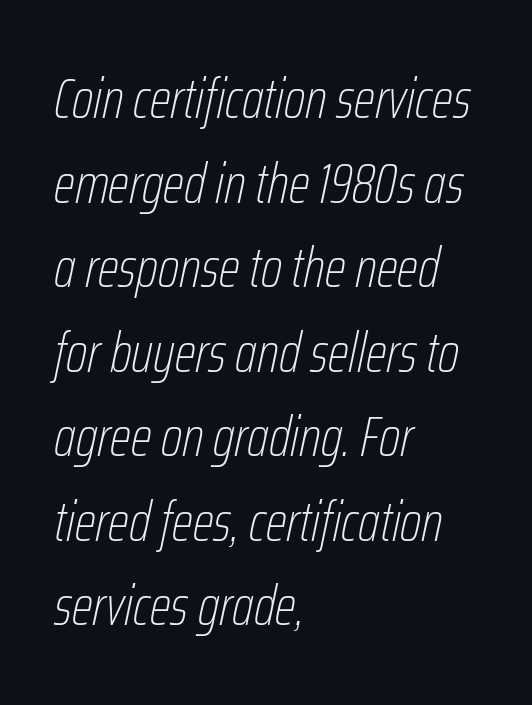
The image shows 56 px thin, condensed type, italic (leaning right); set left-aligned, normal line spacing (1.51x), normal letter spacing, not underlined; low stroke contrast and a medium x-height.
